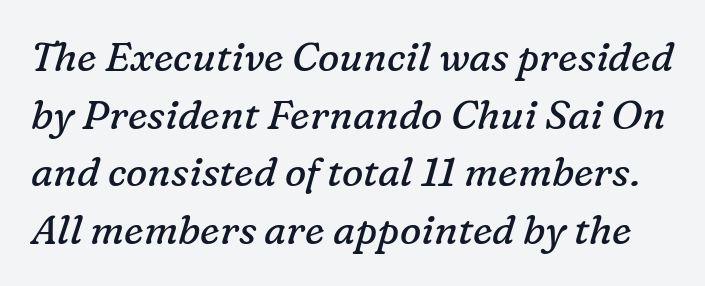
The image shows 40 px regular-weight serif type, italic (leaning right); set normal line spacing (1.44x), normal letter spacing, not underlined; low stroke contrast and a medium x-height.
